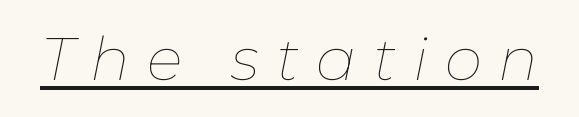
The image shows 60 px thin type, italic (leaning right); set unusually wide letter spacing (+0.28 em), underlined; low stroke contrast and a medium x-height.
